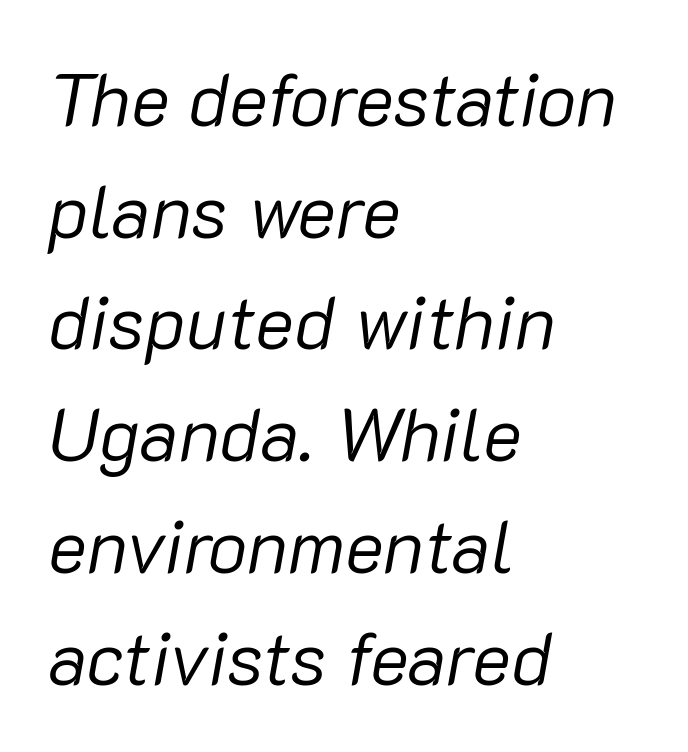
{"italic": "yes", "lean": "right", "slant_degrees": 10, "bold": "no", "weight": "regular", "width": "normal", "stroke_contrast": "low", "x_height": "medium", "monospaced": "no", "underline": "no", "align": "left", "line_spacing": "normal", "line_spacing_ratio": 1.51, "letter_spacing": "normal", "letter_spacing_em": 0.0, "glyph_px": 74}
